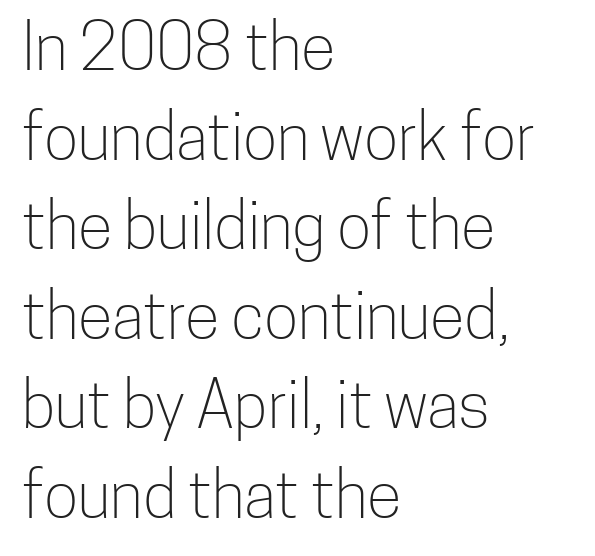
{"serif": "no", "italic": "no", "bold": "no", "weight": "light", "width": "condensed", "stroke_contrast": "low", "x_height": "medium", "monospaced": "no", "underline": "no", "align": "left", "line_spacing": "normal", "line_spacing_ratio": 1.4, "letter_spacing": "normal", "letter_spacing_em": 0.0, "glyph_px": 64}
